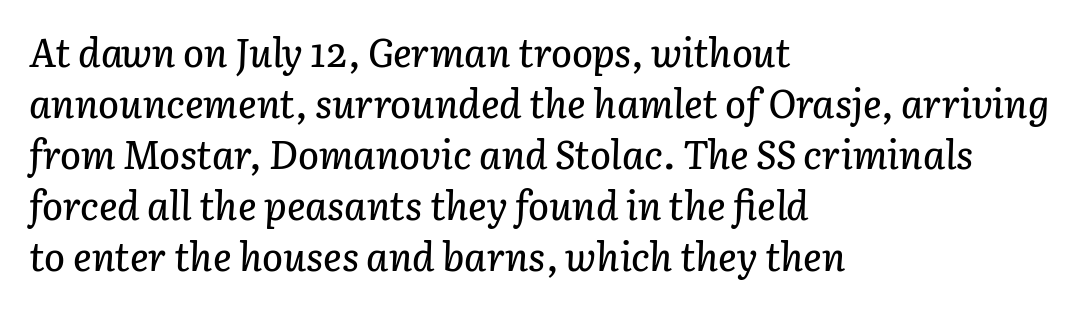
The image shows 39 px text type, italic (leaning right); set left-aligned, normal line spacing (1.31x), normal letter spacing, not underlined; low stroke contrast and a medium x-height.
